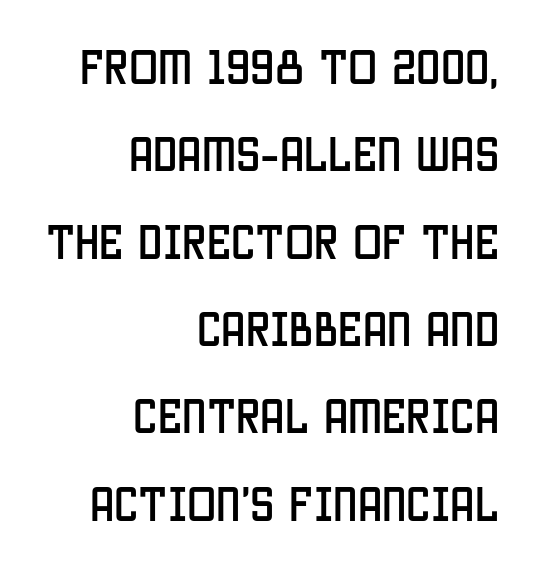
The image shows 39 px condensed sans-serif type, upright; set right-aligned, loose line spacing (2.24x), normal letter spacing, not underlined; low stroke contrast and a large x-height.
